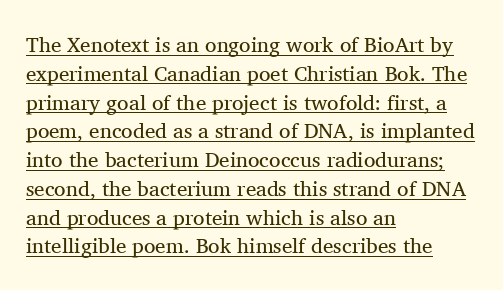
{"italic": "no", "bold": "no", "underline": "yes", "align": "left", "line_spacing": "normal", "line_spacing_ratio": 1.37, "letter_spacing": "normal", "letter_spacing_em": 0.0, "glyph_px": 21}
